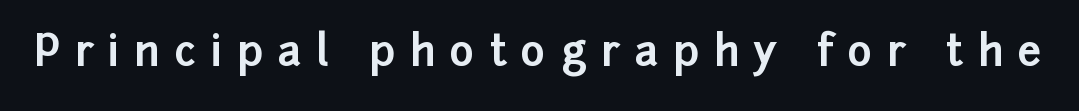
{"serif": "no", "italic": "no", "bold": "yes", "weight": "bold", "width": "normal", "stroke_contrast": "low", "x_height": "medium", "monospaced": "no", "underline": "no", "letter_spacing": "wide", "letter_spacing_em": 0.35, "glyph_px": 42}
